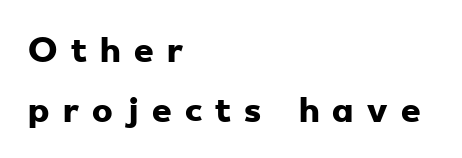
{"serif": "no", "bold": "yes", "weight": "heavy", "width": "wide", "stroke_contrast": "low", "x_height": "small", "monospaced": "no", "underline": "no", "align": "left", "line_spacing": "loose", "line_spacing_ratio": 1.95, "letter_spacing": "wide", "letter_spacing_em": 0.43, "glyph_px": 31}
